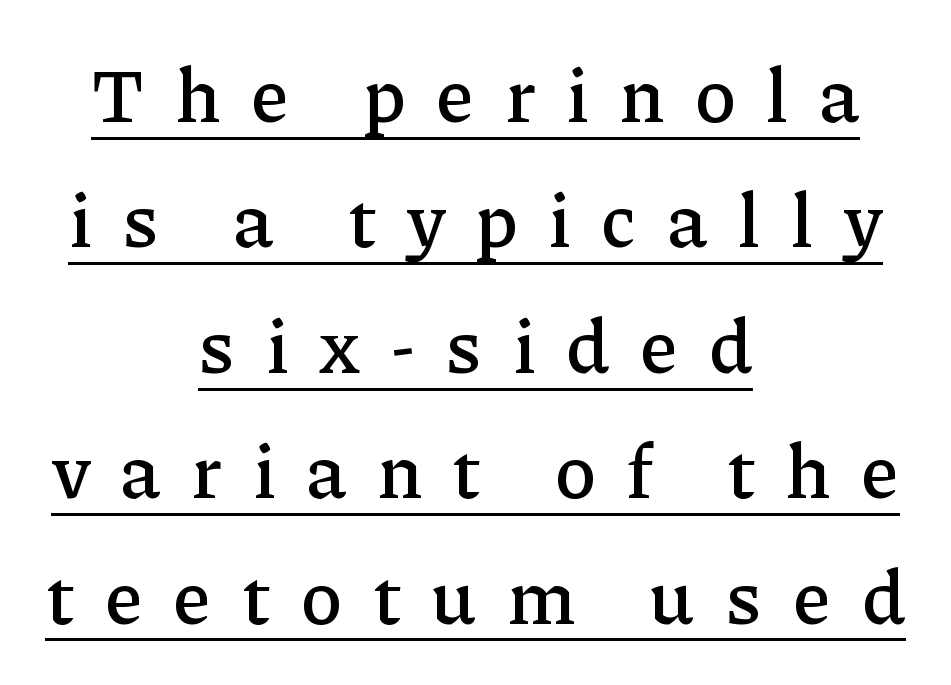
Q: Is the text italic (slanted)? A: No, it is upright.
Q: Is the typeface a serif or a sans-serif typeface? A: Serif.
Q: Is the text underlined? A: Yes.
Q: How is the paragraph aligned? A: Centered.
Q: Is the spacing between letters normal or unusually wide? A: Unusually wide.
Q: Is the spacing between lines tight, normal or loose? A: Normal.
Q: Width (condensed, normal, or wide)? A: Normal.
Q: Stroke contrast? A: Low.
Q: x-height? A: Medium.
Q: Monospaced? A: No.
